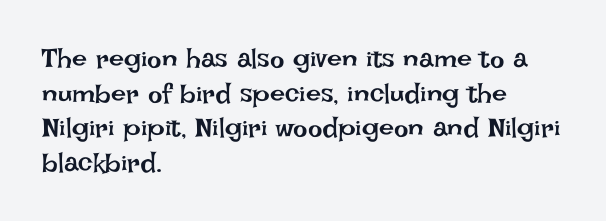
Q: Is the text bold? A: No.
Q: Is the text italic (slanted)? A: No, it is upright.
Q: Is the text underlined? A: No.
Q: How is the paragraph aligned? A: Left-aligned.
Q: Is the spacing between letters normal or unusually wide? A: Normal.
Q: Is the spacing between lines tight, normal or loose? A: Normal.
